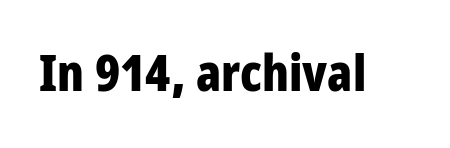
Strong, thick strokes mark this as bold type. This sample has the flowing, uneven cadence of proportional lettering. Check the space under the baseline: it is left empty. Every stem runs plumb, perpendicular to the baseline.
